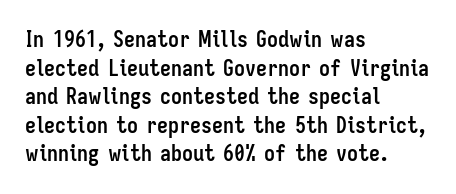
{"italic": "no", "bold": "yes", "underline": "no", "align": "left", "line_spacing": "normal", "line_spacing_ratio": 1.3, "letter_spacing": "normal", "letter_spacing_em": 0.0, "glyph_px": 22}
